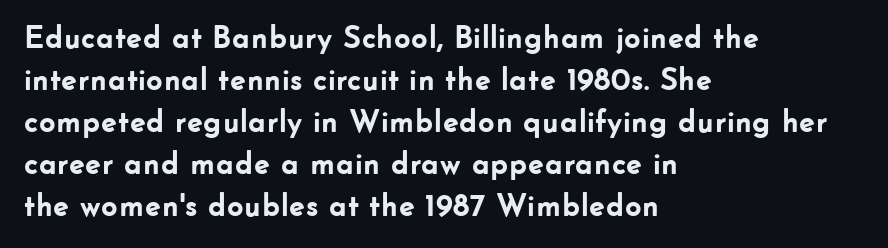
Rendered with straight, roman letterforms. Typesetter's note: full bold, strokes at maximum text heaviness. Layout note: lines flush left. Look at the bottom of the vertical strokes: they stop flat, with no serifs. Note the varied advance widths — an 'i' is clearly narrower than an 'm'. Each row of text sits above clean, open space.
